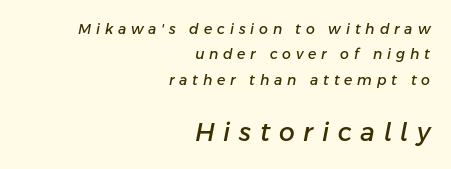
{"italic": "yes", "lean": "right", "slant_degrees": 11, "underline": "no", "align": "right", "line_spacing_ratio": 1.82, "letter_spacing": "wide", "letter_spacing_em": 0.35, "larger_block": "second", "size_ratio": 1.79, "glyph_px": 25}
